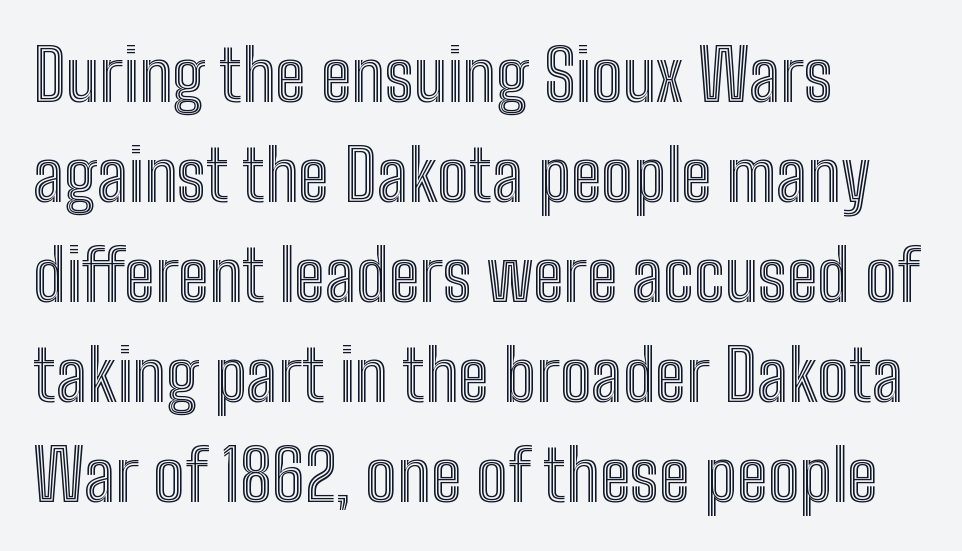
The image shows 70 px condensed type, upright; set left-aligned, normal line spacing (1.43x), normal letter spacing, not underlined; a medium x-height.
